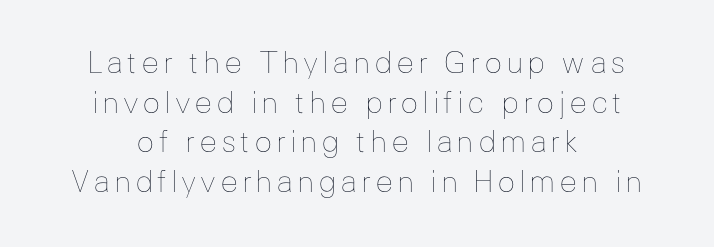
The image shows 30 px thin type, upright; set normal line spacing (1.32x), not underlined; low stroke contrast and a medium x-height.
